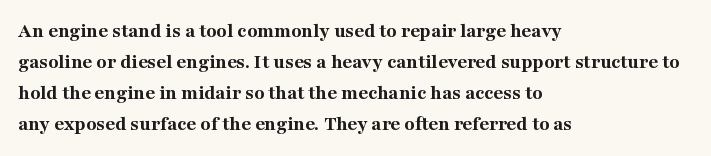
{"italic": "no", "bold": "yes", "underline": "no", "align": "left", "line_spacing": "normal", "line_spacing_ratio": 1.48, "letter_spacing": "normal", "letter_spacing_em": 0.0, "glyph_px": 21}
